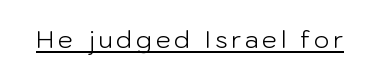
{"italic": "no", "bold": "no", "underline": "yes", "glyph_px": 24}
